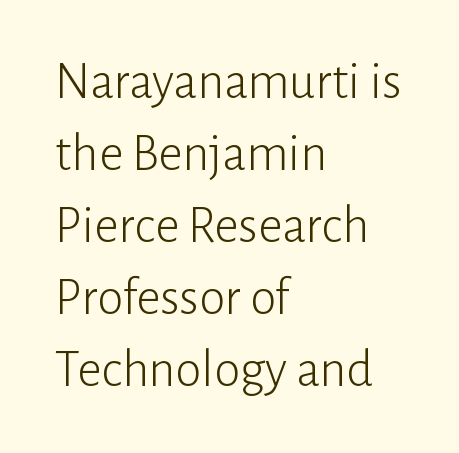
{"serif": "no", "italic": "no", "bold": "no", "weight": "light", "width": "normal", "stroke_contrast": "low", "x_height": "medium", "monospaced": "no", "underline": "no", "align": "left", "line_spacing": "normal", "line_spacing_ratio": 1.36, "letter_spacing": "normal", "letter_spacing_em": 0.0, "glyph_px": 53}
